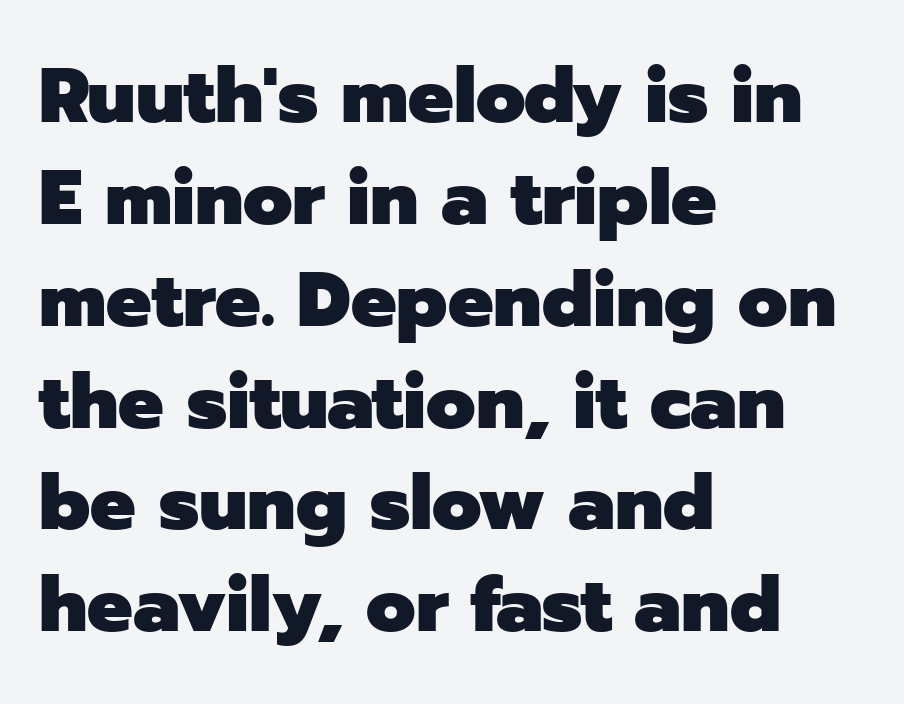
{"serif": "no", "italic": "no", "bold": "yes", "weight": "heavy", "width": "normal", "stroke_contrast": "low", "x_height": "medium", "monospaced": "no", "underline": "no", "align": "left", "line_spacing": "normal", "line_spacing_ratio": 1.34, "letter_spacing": "normal", "letter_spacing_em": 0.0, "glyph_px": 76}
